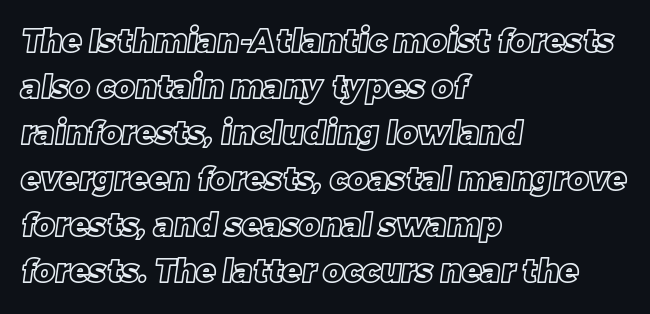
{"width": "normal", "x_height": "large", "monospaced": "no", "underline": "no", "align": "left", "line_spacing": "normal", "line_spacing_ratio": 1.44, "letter_spacing": "normal", "letter_spacing_em": 0.0, "glyph_px": 32}
